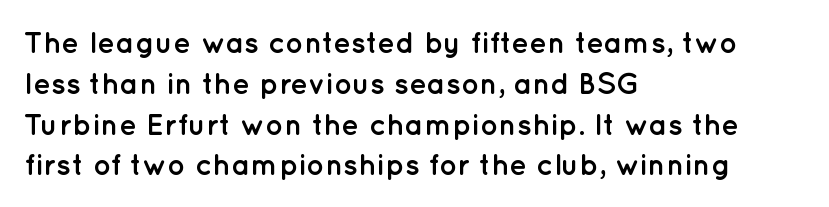
The image shows 30 px semibold sans-serif type, upright; set left-aligned, normal line spacing (1.36x), normal letter spacing, not underlined; low stroke contrast and a medium x-height.
